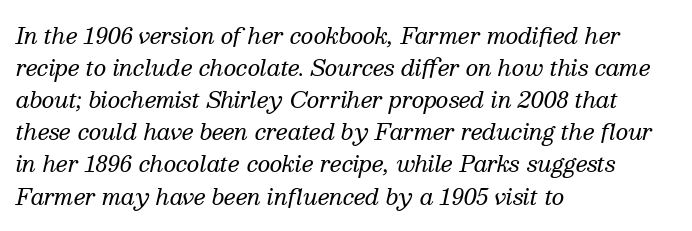
The leading is moderate, giving the passage an even texture. The font's italic variant was chosen for this text. Which margin do the lines hug? The left one — the right edge is uneven. The specimen omits any rule beneath the text block's lines.
